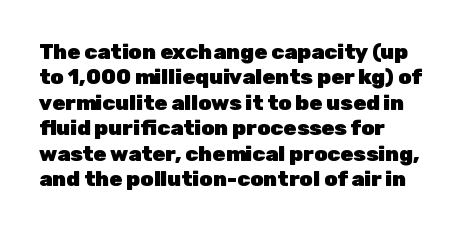
Q: Is the text bold? A: Yes.
Q: Is the text italic (slanted)? A: No, it is upright.
Q: Is the text underlined? A: No.
Q: How is the paragraph aligned? A: Left-aligned.
Q: Is the spacing between letters normal or unusually wide? A: Normal.
